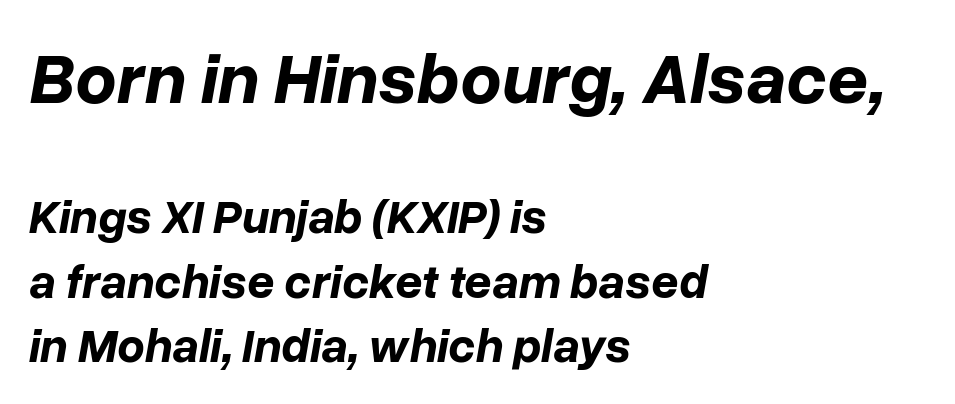
{"italic": "yes", "lean": "right", "slant_degrees": 10, "bold": "yes", "weight": "bold", "width": "normal", "stroke_contrast": "low", "x_height": "medium", "monospaced": "no", "underline": "no", "align": "left", "line_spacing": "normal", "line_spacing_ratio": 1.35, "letter_spacing": "normal", "letter_spacing_em": 0.0, "larger_block": "first", "size_ratio": 1.5, "glyph_px": 72}
